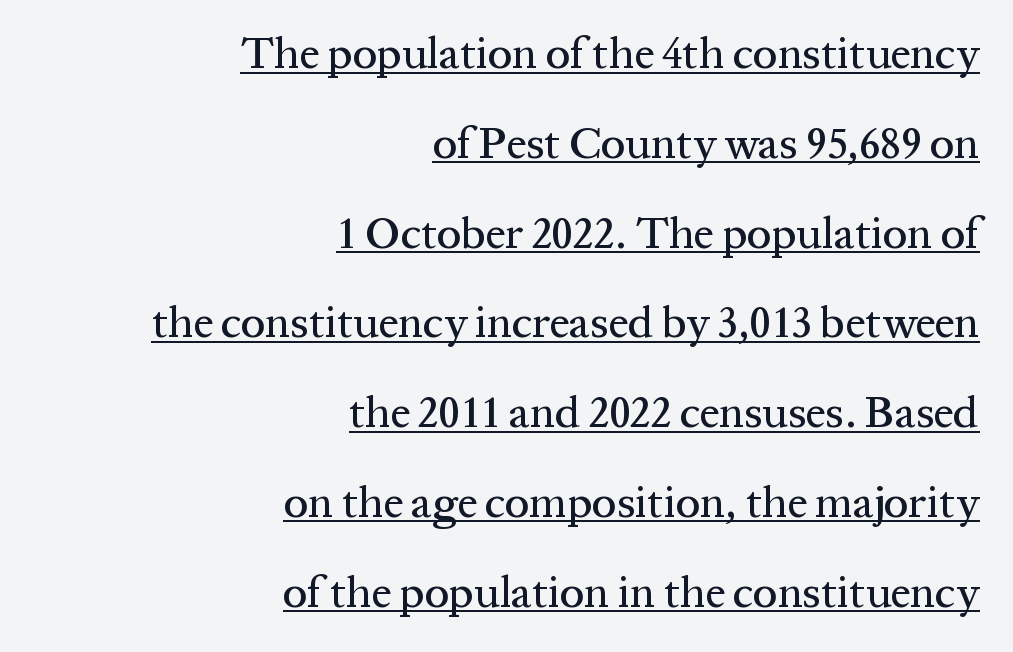
Q: Is the text italic (slanted)? A: No, it is upright.
Q: Is the typeface a serif or a sans-serif typeface? A: Serif.
Q: Is the text underlined? A: Yes.
Q: How is the paragraph aligned? A: Right-aligned.
Q: Is the spacing between letters normal or unusually wide? A: Normal.
Q: Is the spacing between lines tight, normal or loose? A: Loose.
Q: Width (condensed, normal, or wide)? A: Normal.
Q: Stroke contrast? A: Medium.
Q: x-height? A: Medium.
Q: Monospaced? A: No.
